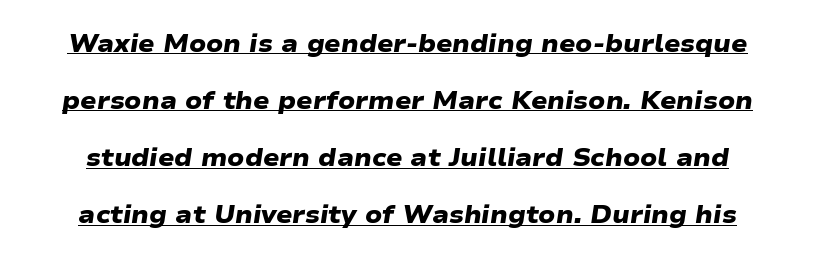
Does extra space separate the letters? No, they use regular spacing. The glyphs are accompanied by a horizontal stroke just below them. Strong, thick strokes mark this as bold type. Line spacing here is loose.
